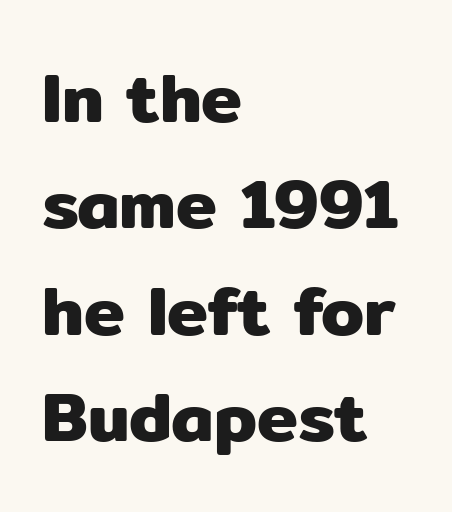
Each row of text sits above clean, open space. Leading matches the norm, producing a regular column. The rendering uses natural spacing where letterforms have individual widths. The rag falls on the right side of this text block. The type family on display is of the sans-serif kind.
